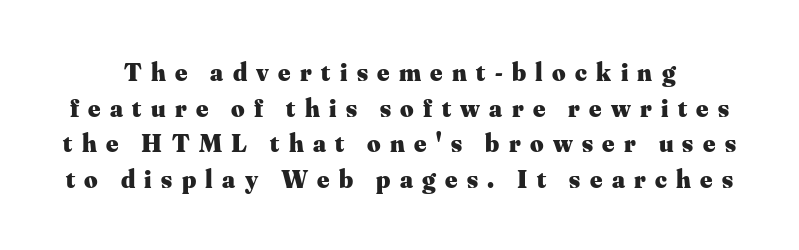
Q: Is the text bold? A: Yes.
Q: Is the text italic (slanted)? A: No, it is upright.
Q: Is the text underlined? A: No.
Q: Is the spacing between letters normal or unusually wide? A: Unusually wide.
Q: Is the spacing between lines tight, normal or loose? A: Normal.
